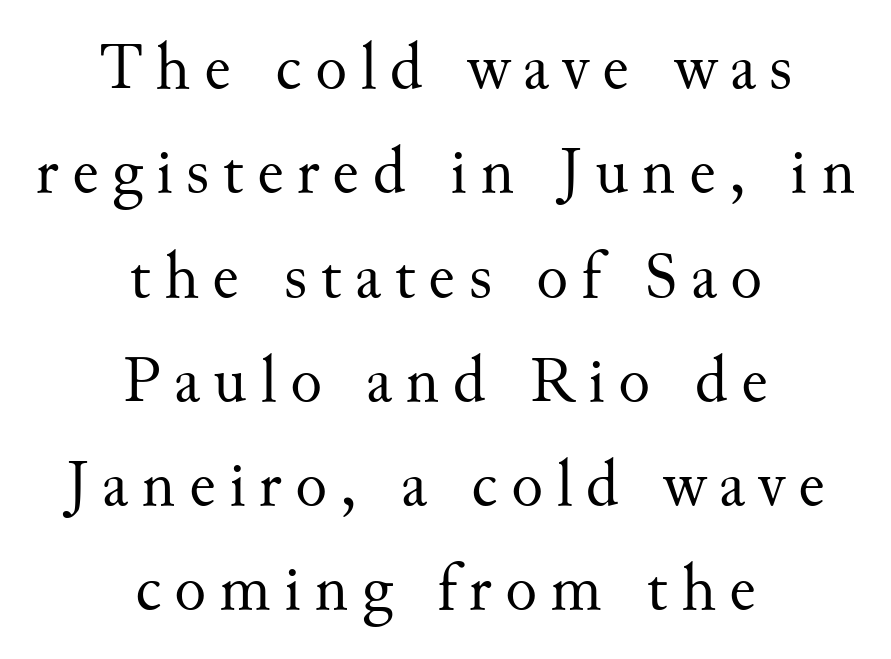
{"serif": "yes", "italic": "no", "bold": "no", "weight": "regular", "width": "normal", "stroke_contrast": "medium", "x_height": "small", "monospaced": "no", "underline": "no", "align": "center", "line_spacing": "normal", "line_spacing_ratio": 1.58, "letter_spacing": "wide", "letter_spacing_em": 0.2, "glyph_px": 66}
